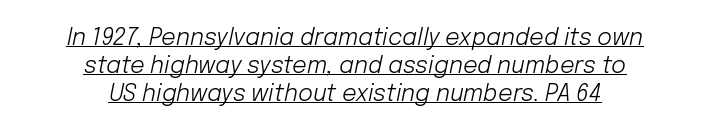
{"italic": "yes", "lean": "right", "slant_degrees": 12, "bold": "no", "underline": "yes", "align": "center", "line_spacing_ratio": 1.22, "letter_spacing": "normal", "letter_spacing_em": 0.0, "glyph_px": 23}
